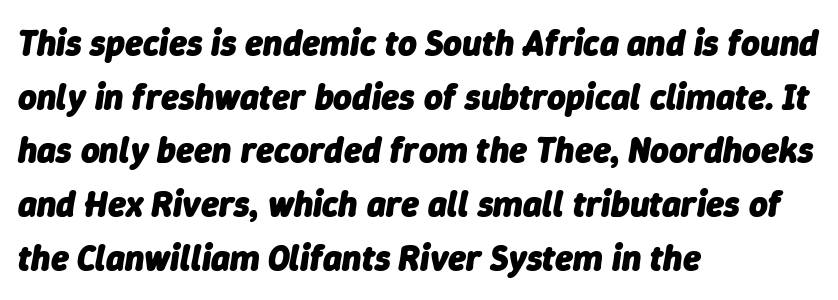
Typeset ragged right — the left edge is the straight one. The whole block is typeset with a tilt. Glyph-to-glyph distance matches everyday printed text. You could not count columns in this text — the font is proportionally spaced. Look at the stroke-to-counter ratio: heavy, a bold. Plain, unruled lines of type.
